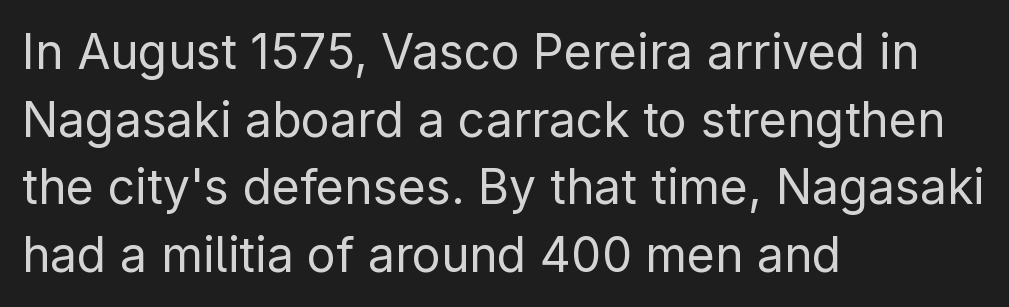
Where is the straight margin? On the left. Students, observe: this is what conventionally led text looks like. Unlike italic type, these characters show no tilt at all. Stroke mass is kept to a normal reading level or below.
